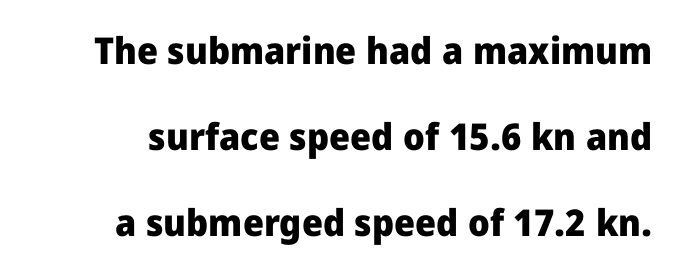
Clear beneath every line of the passage. Tracking value appears to be zero — textbook default spacing. The rendering uses a bold face; every stroke is thick and dark. Nope, no serifs anywhere on these letters. The space between consecutive lines is lavish. This is the regular roman posture of the typeface.
